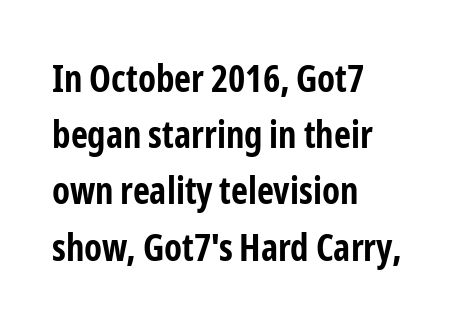
Q: Is the text bold? A: Yes.
Q: Is the text italic (slanted)? A: No, it is upright.
Q: Is the typeface a serif or a sans-serif typeface? A: Sans-serif.
Q: Is the text underlined? A: No.
Q: How is the paragraph aligned? A: Left-aligned.
Q: Is the spacing between letters normal or unusually wide? A: Normal.
Q: Is the spacing between lines tight, normal or loose? A: Normal.
Q: Width (condensed, normal, or wide)? A: Condensed.
Q: Stroke contrast? A: Low.
Q: x-height? A: Medium.
Q: Monospaced? A: No.
